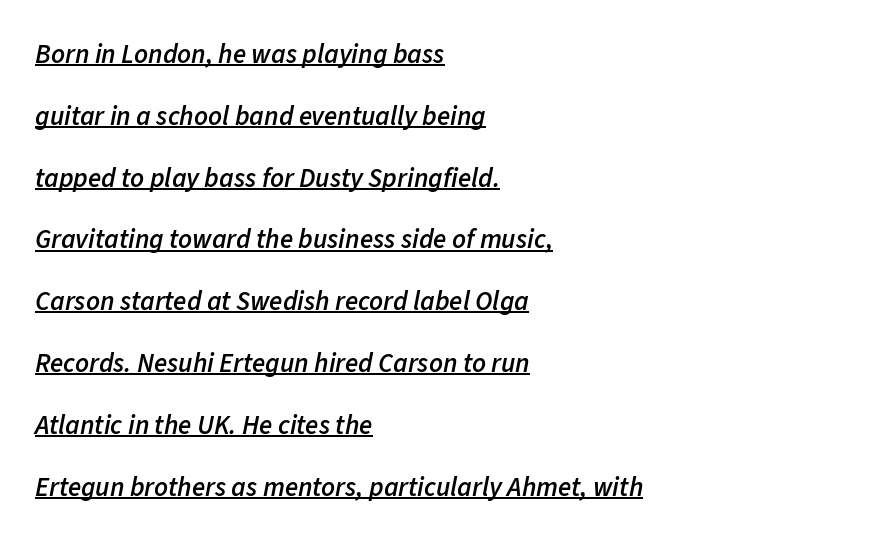
{"italic": "yes", "lean": "right", "slant_degrees": 11, "bold": "semi", "underline": "yes", "align": "left", "line_spacing": "loose", "line_spacing_ratio": 2.29, "letter_spacing": "normal", "letter_spacing_em": 0.0, "glyph_px": 27}
